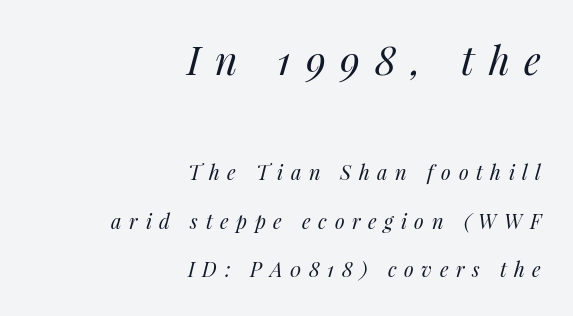
The image shows 39 px regular-weight type, italic (leaning right); set right-aligned, loose line spacing (2.43x), unusually wide letter spacing (+0.38 em), not underlined; the first (top) block is 1.95x larger; medium stroke contrast and a medium x-height.
